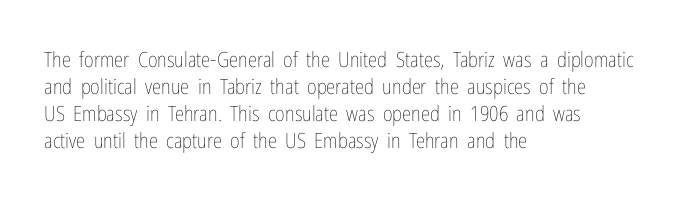
The passage shown is not underscored anywhere. Summary of vertical rhythm: regular, with standard interline spacing. The rag falls on the right side of this text block. Notice how the stems are strictly vertical — no italics here. Vertical stems look standard width or narrower in stroke.
